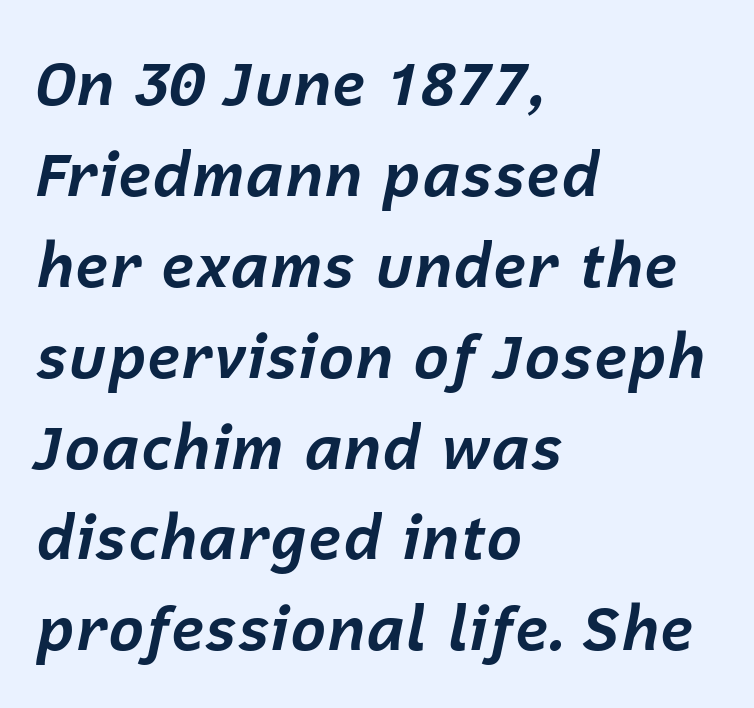
Characters are canted at an angle relative to the baseline's perpendicular. Varying glyph widths throughout — classic text-font behaviour. You could call the tracking neutral — neither tight nor loose. The leading is moderate, giving the passage an even texture. Reading down the block, your eye returns to a fixed left position each line. I'd describe the lettering as bold — thick and assertive.
